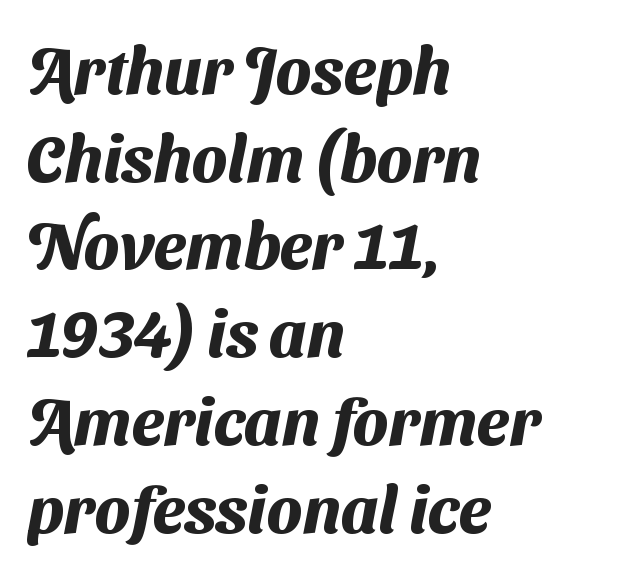
Q: Is the text bold? A: Yes.
Q: Is the typeface a serif or a sans-serif typeface? A: Sans-serif.
Q: Is the text underlined? A: No.
Q: How is the paragraph aligned? A: Left-aligned.
Q: Is the spacing between letters normal or unusually wide? A: Normal.
Q: Is the spacing between lines tight, normal or loose? A: Normal.
Q: Width (condensed, normal, or wide)? A: Normal.
Q: Stroke contrast? A: Medium.
Q: x-height? A: Medium.
Q: Monospaced? A: No.
